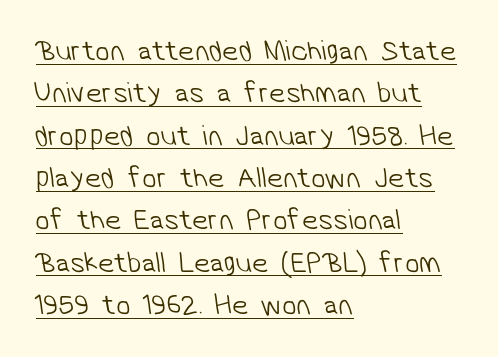
Weight: regular or lighter. Spacing verdict: proportional, widths tailored to each character. Stroke terminals: plain, sans-serif. These lines keep a tight, regular rhythm from letter to letter.
